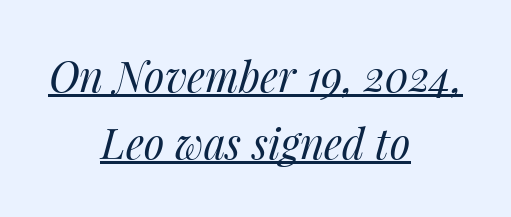
The leading is moderate, giving the passage an even texture. Default kerning and tracking; the words read as compact shapes. Italic: yes, the glyphs are oblique. Do the characters align in a grid? No, the font is proportional. Is the block centered? Yes — each line is placed symmetrically about the middle. Nothing heavy about these letters — not bold at all.
